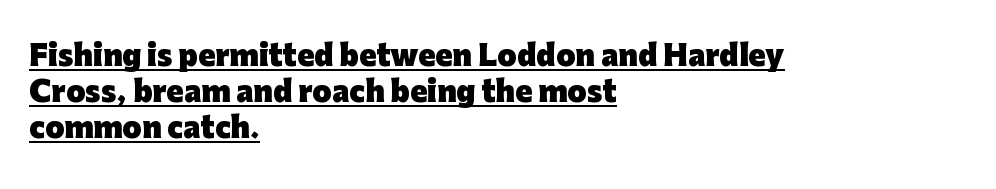
Q: Is the text bold? A: Yes.
Q: Is the text italic (slanted)? A: No, it is upright.
Q: Is the typeface a serif or a sans-serif typeface? A: Sans-serif.
Q: Is the text underlined? A: Yes.
Q: How is the paragraph aligned? A: Left-aligned.
Q: Is the spacing between letters normal or unusually wide? A: Normal.
Q: Is the spacing between lines tight, normal or loose? A: Normal.
Q: Width (condensed, normal, or wide)? A: Normal.
Q: Stroke contrast? A: Low.
Q: x-height? A: Medium.
Q: Monospaced? A: No.
